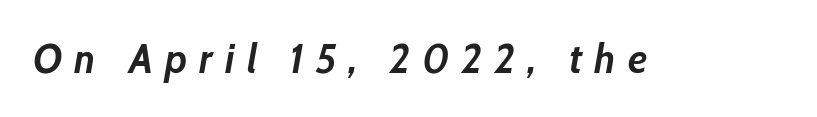
{"italic": "yes", "lean": "right", "slant_degrees": 10, "bold": "yes", "weight": "semibold", "width": "normal", "stroke_contrast": "low", "x_height": "medium", "monospaced": "no", "underline": "no", "letter_spacing": "wide", "letter_spacing_em": 0.3, "glyph_px": 41}
